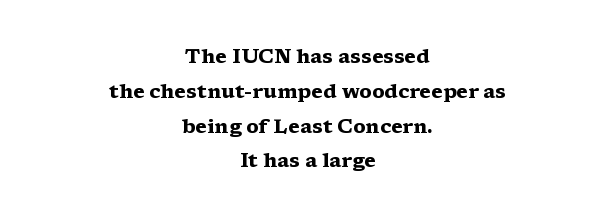
The image shows 20 px bold type, upright; set centered, line spacing 1.74x, normal letter spacing, not underlined.
